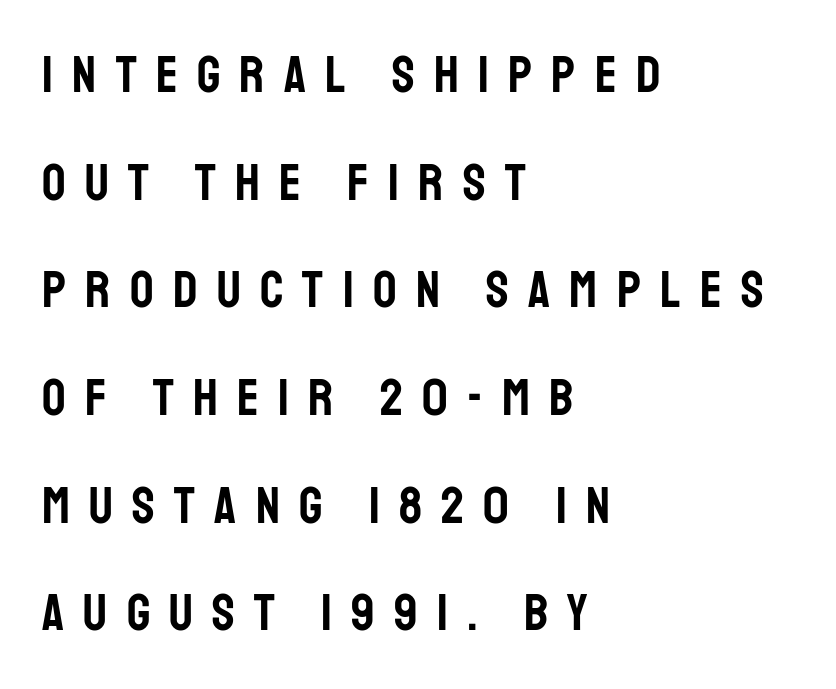
Letter spacing: wide. All the whitespace from short lines collects on the right. Ordinary non-slanted type is in use. Typographically, this falls in the sans-serif category. Is this a fixed-width face? No — the glyphs have proportional, varying widths.
